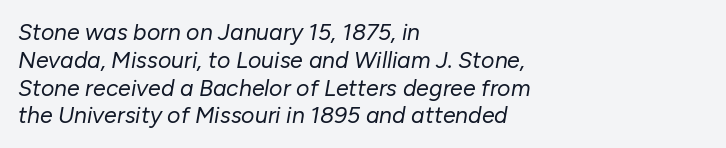
{"italic": "yes", "lean": "right", "slant_degrees": 10, "bold": "no", "underline": "no", "align": "left", "line_spacing_ratio": 1.21, "letter_spacing": "normal", "letter_spacing_em": 0.0, "glyph_px": 23}
